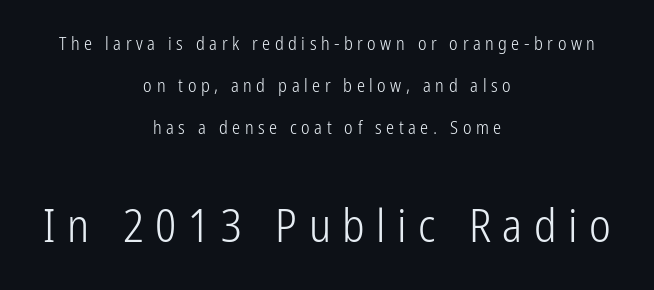
The image shows 46 px light, condensed sans-serif type, upright; set centered, loose line spacing (2.34x), unusually wide letter spacing (+0.25 em), not underlined; the second (bottom) block is 2.56x larger; low stroke contrast and a medium x-height.
